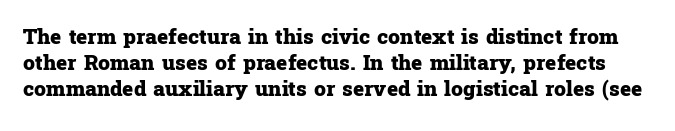
Caption: bold face, heavy strokes. Here the glyphs are tracked normally, forming tight word shapes. Underline: absent. The typography opts for an upright posture over an oblique one.
